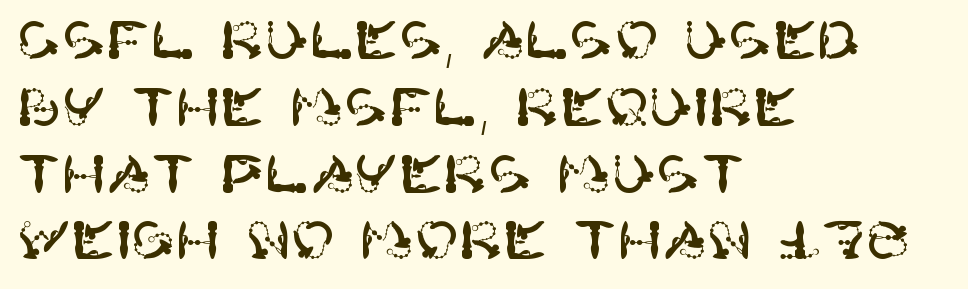
{"serif": "no", "italic": "no", "width": "normal", "stroke_contrast": "high", "x_height": "large", "underline": "no", "align": "left", "line_spacing": "normal", "line_spacing_ratio": 1.26, "letter_spacing": "normal", "letter_spacing_em": 0.0, "glyph_px": 53}
